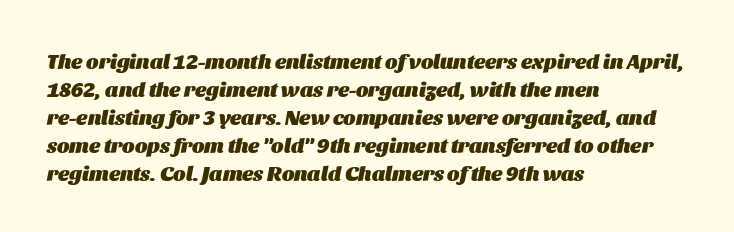
{"italic": "yes", "lean": "right", "slant_degrees": 11, "bold": "yes", "underline": "no", "align": "left", "line_spacing": "normal", "line_spacing_ratio": 1.33, "letter_spacing": "normal", "letter_spacing_em": 0.0, "glyph_px": 21}
